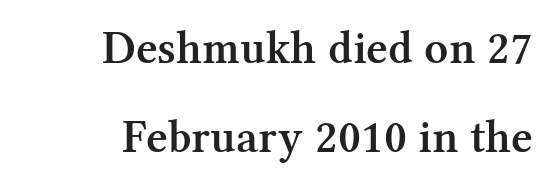
The face used here is proportionally spaced, like ordinary book or web type. Does the leading feel generous? Absolutely, it's lavish. As a designer I'd log this as weight 600, semibold. Nobody drew a line under any word here. Every stem runs plumb, perpendicular to the baseline. The text was rendered using a seriffed face with decorative stroke endings.
